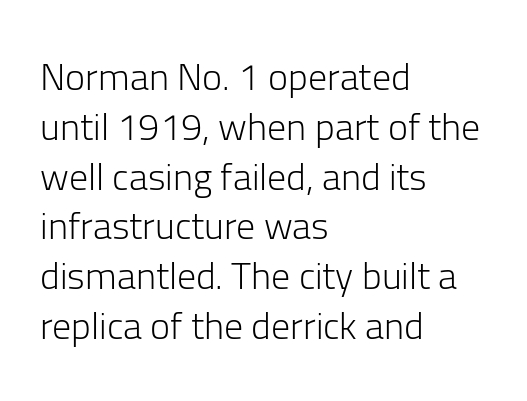
Q: Is the text bold? A: No.
Q: Is the text italic (slanted)? A: No, it is upright.
Q: Is the typeface a serif or a sans-serif typeface? A: Sans-serif.
Q: Is the text underlined? A: No.
Q: How is the paragraph aligned? A: Left-aligned.
Q: Is the spacing between letters normal or unusually wide? A: Normal.
Q: Is the spacing between lines tight, normal or loose? A: Normal.
Q: Width (condensed, normal, or wide)? A: Normal.
Q: Stroke contrast? A: Low.
Q: x-height? A: Medium.
Q: Monospaced? A: No.
